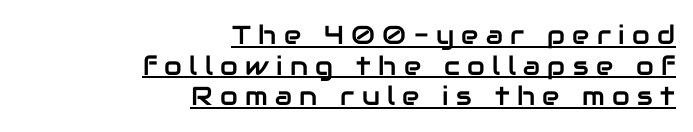
{"italic": "no", "underline": "yes", "align": "right", "line_spacing_ratio": 1.18, "letter_spacing": "wide", "letter_spacing_em": 0.28, "glyph_px": 26}
